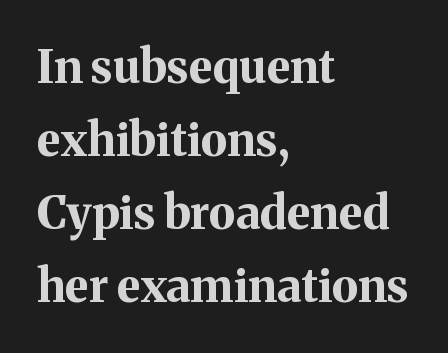
Q: Is the text bold? A: Yes.
Q: Is the text italic (slanted)? A: No, it is upright.
Q: Is the typeface a serif or a sans-serif typeface? A: Serif.
Q: Is the text underlined? A: No.
Q: How is the paragraph aligned? A: Left-aligned.
Q: Is the spacing between letters normal or unusually wide? A: Normal.
Q: Is the spacing between lines tight, normal or loose? A: Normal.
Q: Width (condensed, normal, or wide)? A: Normal.
Q: Stroke contrast? A: Medium.
Q: x-height? A: Medium.
Q: Monospaced? A: No.
